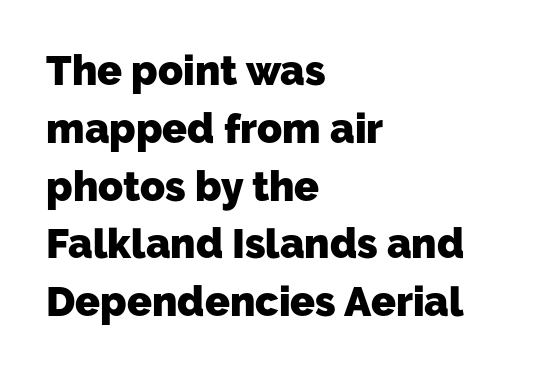
A sans-serif font was chosen for this passage. Words float on clear page, feet unadorned. Typographic density is high because the face is bold. Students, observe: this is what conventionally led text looks like. There is no visible air inserted between adjacent glyphs. The passage shown is typed in a proportional face where columns would drift.
